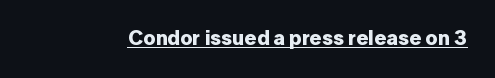
{"italic": "no", "bold": "yes", "underline": "yes", "letter_spacing": "normal", "letter_spacing_em": 0.0, "glyph_px": 21}
